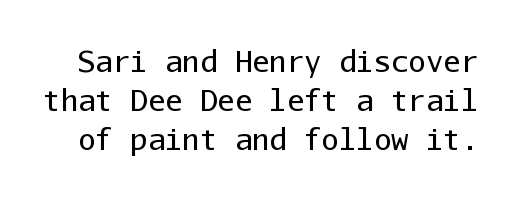
Q: Is the text bold? A: No.
Q: Is the text italic (slanted)? A: No, it is upright.
Q: Is the typeface a serif or a sans-serif typeface? A: Sans-serif.
Q: Is the text underlined? A: No.
Q: Is the spacing between letters normal or unusually wide? A: Normal.
Q: Is the spacing between lines tight, normal or loose? A: Normal.
Q: Width (condensed, normal, or wide)? A: Normal.
Q: Stroke contrast? A: Low.
Q: x-height? A: Medium.
Q: Monospaced? A: Yes.
